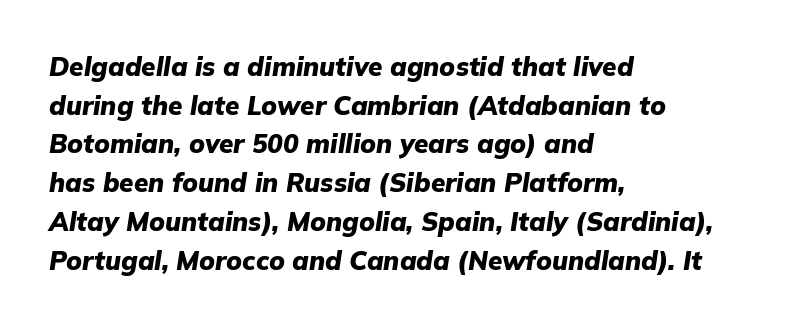
Q: Is the text bold? A: Yes.
Q: Is the text italic (slanted)? A: Yes, it leans right by about 9 degrees.
Q: Is the text underlined? A: No.
Q: How is the paragraph aligned? A: Left-aligned.
Q: Is the spacing between letters normal or unusually wide? A: Normal.
Q: Is the spacing between lines tight, normal or loose? A: Normal.
